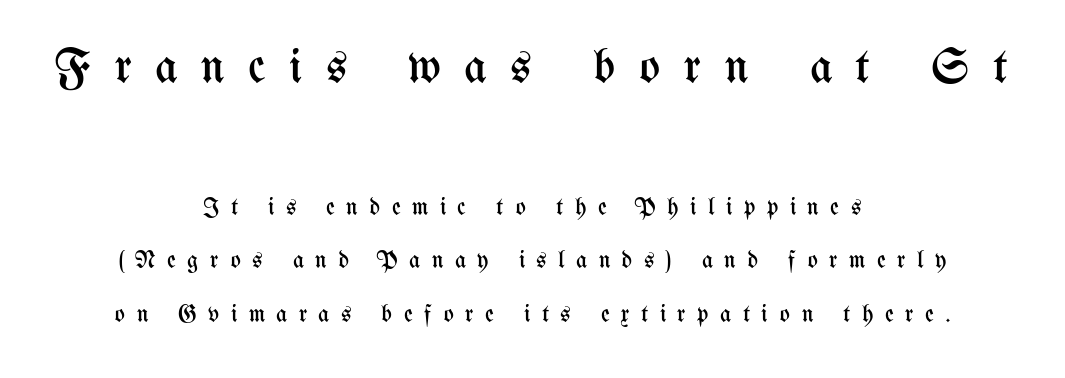
{"italic": "no", "bold": "no", "weight": "regular", "width": "condensed", "stroke_contrast": "medium", "x_height": "medium", "monospaced": "no", "underline": "no", "align": "center", "line_spacing": "loose", "line_spacing_ratio": 2.22, "letter_spacing": "wide", "letter_spacing_em": 0.48, "larger_block": "first", "size_ratio": 2.04, "glyph_px": 49}
